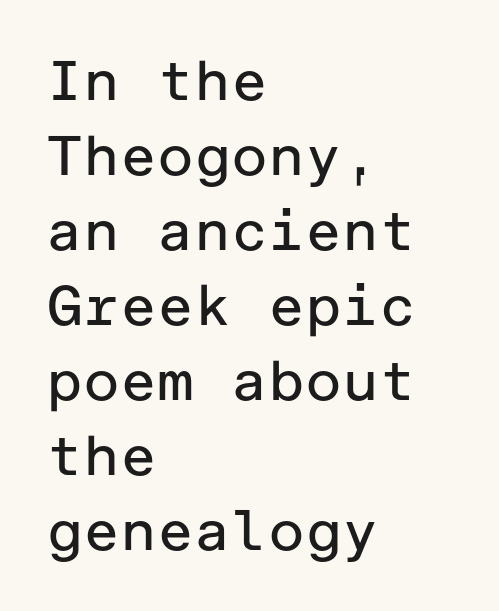
Q: Is the text bold? A: No.
Q: Is the text italic (slanted)? A: No, it is upright.
Q: Is the typeface a serif or a sans-serif typeface? A: Sans-serif.
Q: Is the text underlined? A: No.
Q: How is the paragraph aligned? A: Left-aligned.
Q: Is the spacing between letters normal or unusually wide? A: Normal.
Q: Is the spacing between lines tight, normal or loose? A: Normal.
Q: Width (condensed, normal, or wide)? A: Normal.
Q: Stroke contrast? A: Low.
Q: x-height? A: Medium.
